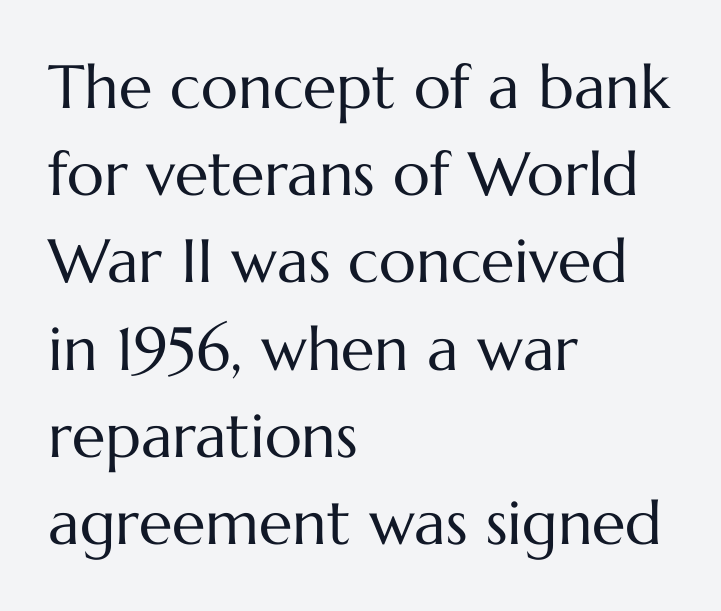
Q: Is the text bold? A: No.
Q: Is the text italic (slanted)? A: No, it is upright.
Q: Is the text underlined? A: No.
Q: How is the paragraph aligned? A: Left-aligned.
Q: Is the spacing between letters normal or unusually wide? A: Normal.
Q: Is the spacing between lines tight, normal or loose? A: Normal.
Q: Width (condensed, normal, or wide)? A: Normal.
Q: Stroke contrast? A: Medium.
Q: x-height? A: Medium.
Q: Monospaced? A: No.
